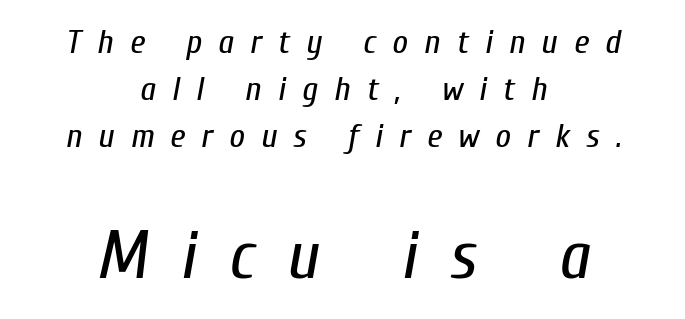
The font sits on the lighter half of the weight spectrum, regular included. The text block is weighted toward neither margin, spreading evenly from the middle. Interline gaps are of average width in this sample. This rendering features lettering with no underline. Slanted lettering throughout. Tracking value appears strongly positive — letters spread wide.
